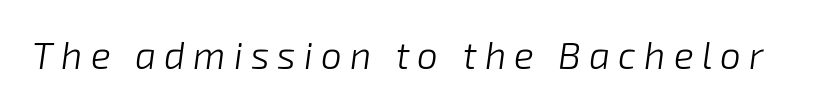
The image shows 37 px light type, italic (leaning right); set unusually wide letter spacing (+0.22 em), not underlined; low stroke contrast and a medium x-height.
